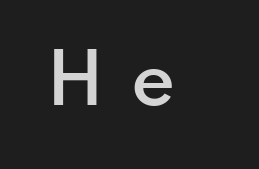
The image shows 68 px semibold sans-serif type, upright; set unusually wide letter spacing (+0.38 em), not underlined; low stroke contrast and a small x-height.
